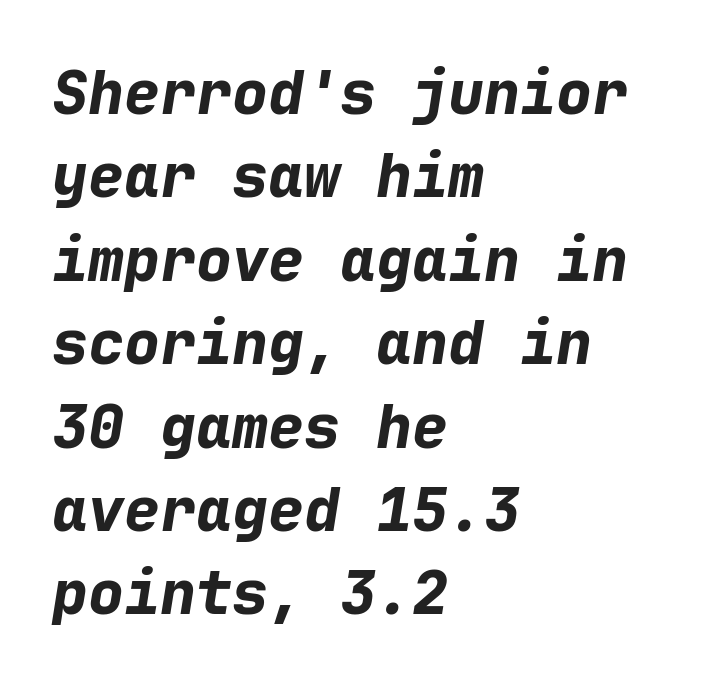
Q: Is the text bold? A: Yes.
Q: Is the text italic (slanted)? A: Yes, it leans right by about 9 degrees.
Q: Is the text underlined? A: No.
Q: How is the paragraph aligned? A: Left-aligned.
Q: Is the spacing between letters normal or unusually wide? A: Normal.
Q: Is the spacing between lines tight, normal or loose? A: Normal.
Q: Width (condensed, normal, or wide)? A: Normal.
Q: Stroke contrast? A: Low.
Q: x-height? A: Medium.
Q: Monospaced? A: Yes.
